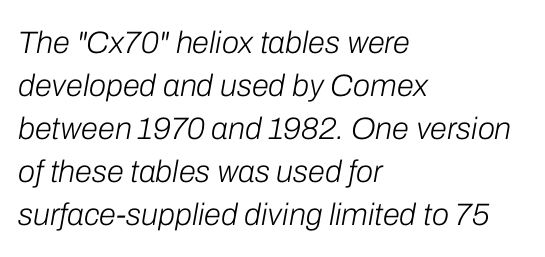
The typesetting does not lean heavy: it is not bold. Nobody drew a line under any word here. There's an unmistakable incline to the writing here. The tracking reads as untouched default to a designer's eye. The leading is moderate, giving the passage an even texture. Horizontally, the lines are justified to the leading edge only.
